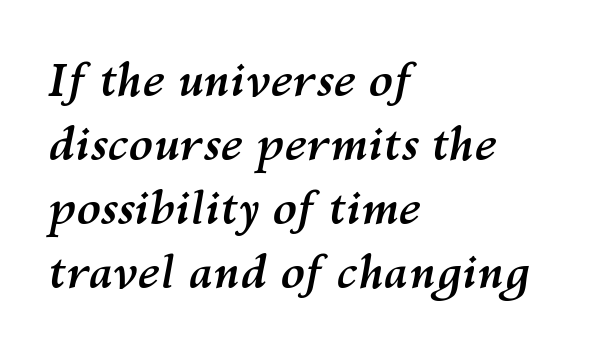
The image shows 45 px semibold type, italic (leaning right); set left-aligned, normal line spacing (1.42x), normal letter spacing, not underlined; medium stroke contrast and a medium x-height.
